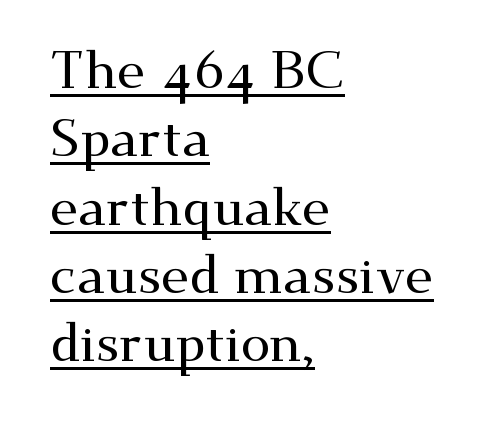
The text was rendered using a seriffed face with decorative stroke endings. Designer's note — italics off, roman on. A classic flush-left, rag-right setting is used for this passage. You could not count columns in this text — the font is proportionally spaced. Observe the ordinary spacing: letters are neighbours, not strangers.
